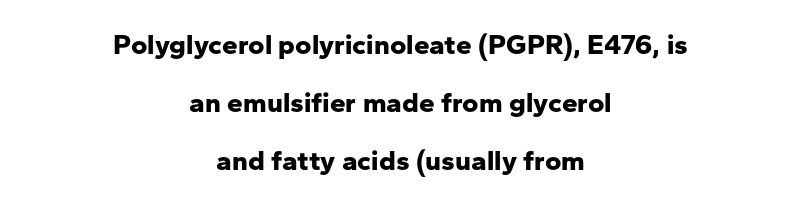
Nobody drew a line under any word here. Pretty heavy lettering here — definitely bold. One-word summary of the alignment: center. Each letter keeps its own natural width here, so spacing adapts to shape. This sample uses an upright cut, with every glyph sitting square on the baseline. Inter-character spacing is left at the font's built-in metrics.
